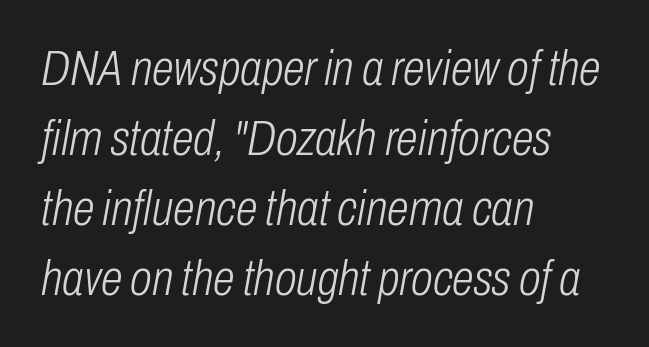
The image shows 50 px light, condensed type, italic (leaning right); set left-aligned, normal line spacing (1.4x), normal letter spacing, not underlined; low stroke contrast and a medium x-height.
